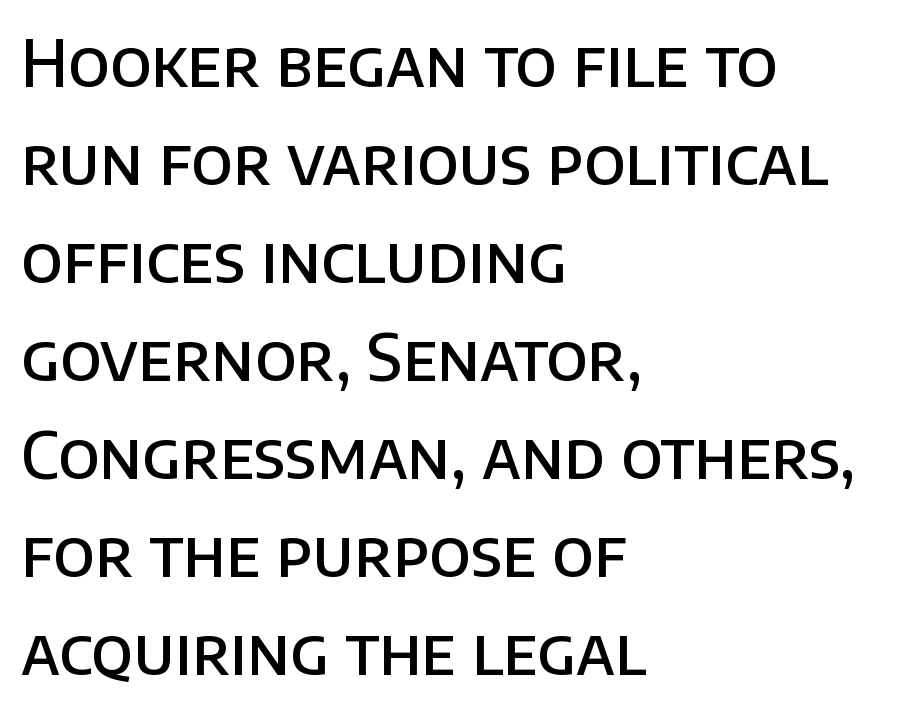
Each line starts at the same left margin while the right side varies. The glyphs in this specimen are sans serif. The face used here is rendered with its standard letterfit. Baseline-to-baseline distance is the conventional proportion of letter height.
